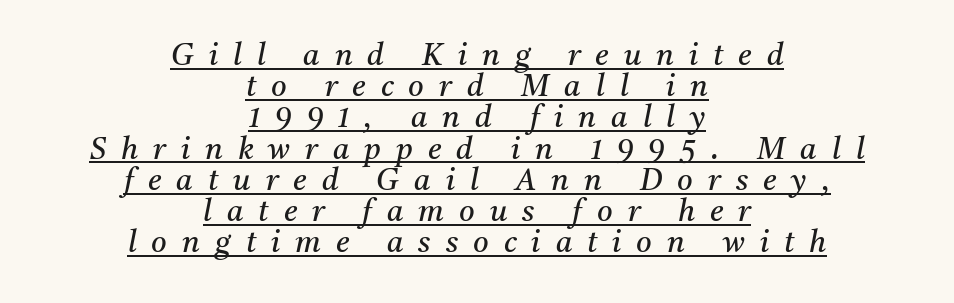
The image shows 30 px regular-weight serif type, italic (leaning right); set centered, tight line spacing (1.04x), unusually wide letter spacing (+0.5 em), underlined; medium stroke contrast and a medium x-height.
